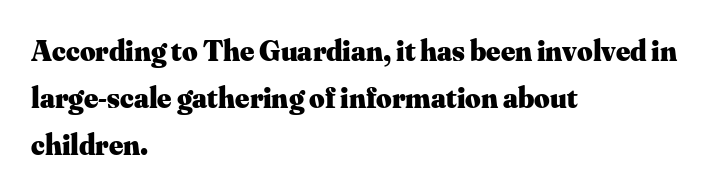
{"serif": "yes", "italic": "no", "bold": "yes", "weight": "heavy", "width": "normal", "stroke_contrast": "medium", "x_height": "small", "monospaced": "no", "underline": "no", "align": "left", "line_spacing": "normal", "line_spacing_ratio": 1.57, "letter_spacing": "normal", "letter_spacing_em": 0.0, "glyph_px": 30}
